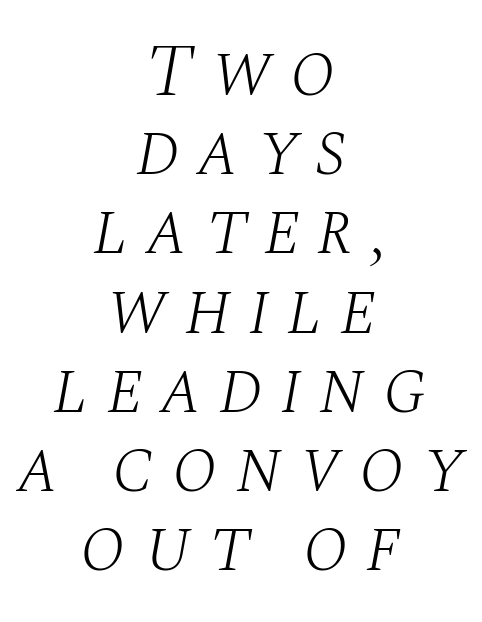
Quick note: italic. Every row of glyphs is offset so its center matches the block's center. The line texture is sparse and dotted thanks to wide tracking. Interline gaps are noticeably narrow in this sample.
